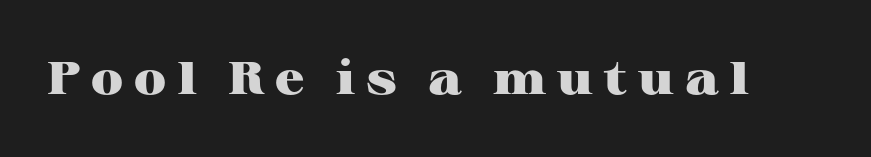
The image shows 46 px heavy, wide serif type, upright; set unusually wide letter spacing (+0.24 em), not underlined; high stroke contrast and a medium x-height.
